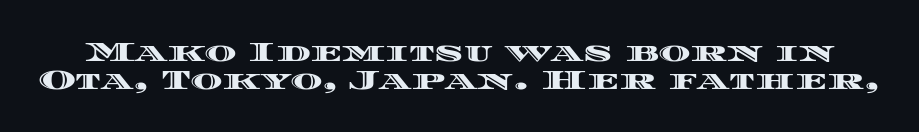
The gaps between neighbouring characters are ordinary and unremarkable. Vertically, the passage feels compressed, each row crowding the next. The axis of the letterforms is exactly vertical. The area under the type is left untouched.
